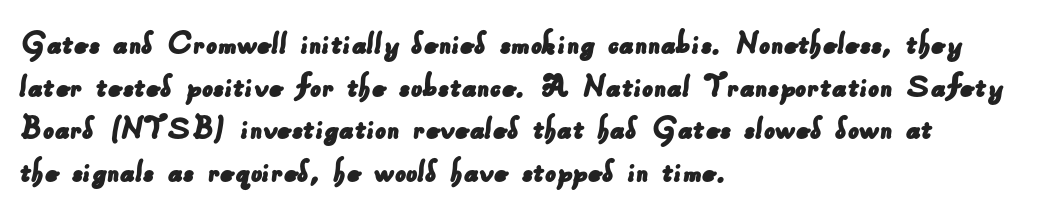
{"serif": "no", "width": "normal", "stroke_contrast": "low", "x_height": "small", "monospaced": "no", "underline": "no", "align": "left", "line_spacing_ratio": 1.22, "letter_spacing": "normal", "letter_spacing_em": 0.0, "glyph_px": 35}
